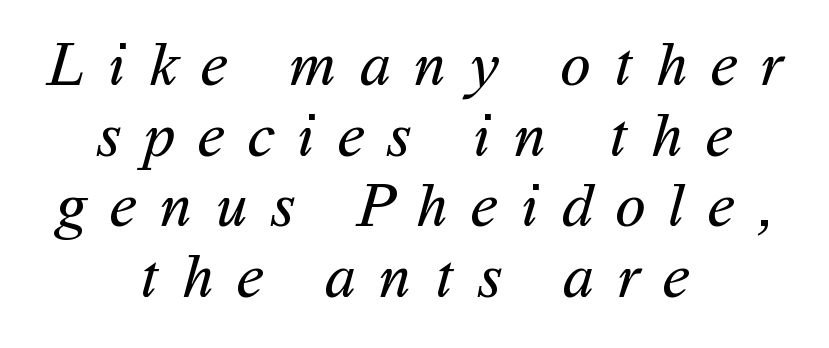
Honestly, there is no underline to notice here at all. Counters stay open thanks to moderate or lighter strokes. Horizontal bands of white between lines are thin slivers. The lines in this sample share a center point and differ in where they start and stop. The designer went with a sans here, leaving each stem footless.
